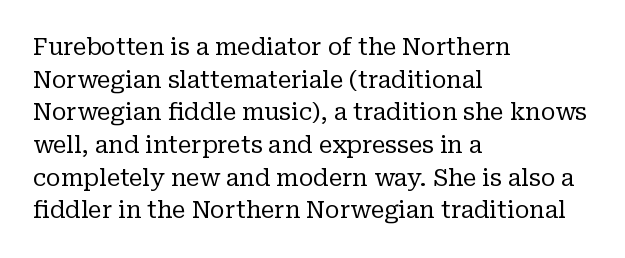
Q: Is the text bold? A: No.
Q: Is the text italic (slanted)? A: No, it is upright.
Q: Is the text underlined? A: No.
Q: How is the paragraph aligned? A: Left-aligned.
Q: Is the spacing between letters normal or unusually wide? A: Normal.
Q: Is the spacing between lines tight, normal or loose? A: Normal.
